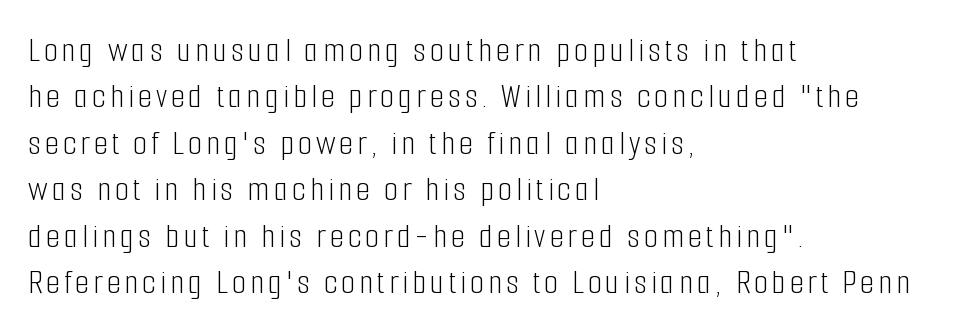
{"serif": "no", "italic": "no", "bold": "no", "weight": "light", "width": "condensed", "stroke_contrast": "low", "x_height": "medium", "monospaced": "no", "underline": "no", "align": "left", "line_spacing": "normal", "line_spacing_ratio": 1.29, "glyph_px": 36}
